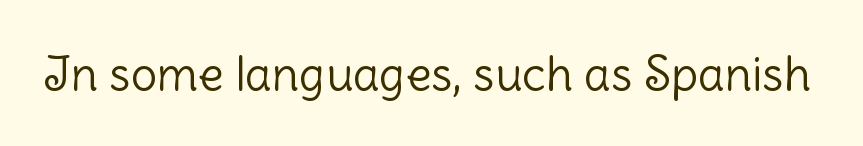
The image shows 47 px light sans-serif type, upright; set normal letter spacing, not underlined; low stroke contrast and a medium x-height.
